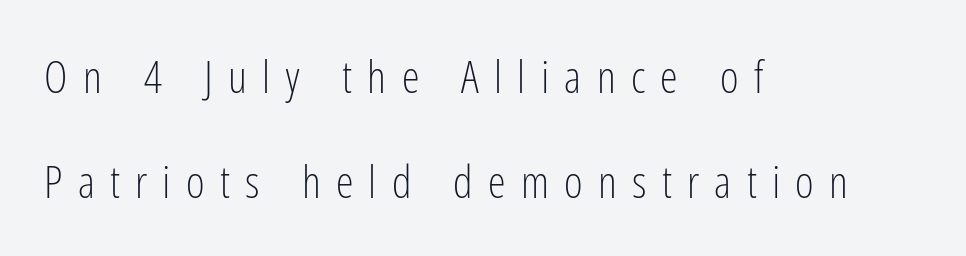
Q: Is the text bold? A: No.
Q: Is the text italic (slanted)? A: No, it is upright.
Q: Is the typeface a serif or a sans-serif typeface? A: Sans-serif.
Q: Is the text underlined? A: No.
Q: How is the paragraph aligned? A: Left-aligned.
Q: Is the spacing between letters normal or unusually wide? A: Unusually wide.
Q: Is the spacing between lines tight, normal or loose? A: Loose.
Q: Width (condensed, normal, or wide)? A: Condensed.
Q: Stroke contrast? A: Low.
Q: x-height? A: Medium.
Q: Monospaced? A: No.
